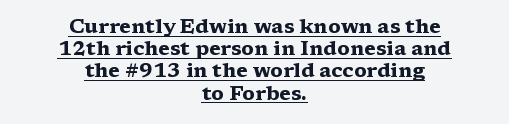
Q: Is the text bold? A: Yes.
Q: Is the text italic (slanted)? A: No, it is upright.
Q: Is the text underlined? A: Yes.
Q: How is the paragraph aligned? A: Centered.
Q: Is the spacing between letters normal or unusually wide? A: Normal.
Q: Is the spacing between lines tight, normal or loose? A: Tight.
